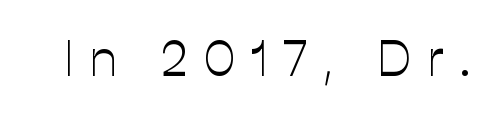
{"serif": "no", "italic": "no", "bold": "no", "weight": "light", "width": "normal", "stroke_contrast": "low", "x_height": "medium", "monospaced": "no", "underline": "no", "letter_spacing": "wide", "letter_spacing_em": 0.3, "glyph_px": 51}
